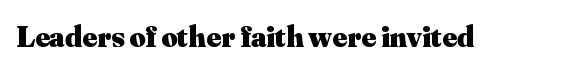
Q: Is the text bold? A: Yes.
Q: Is the text italic (slanted)? A: No, it is upright.
Q: Is the typeface a serif or a sans-serif typeface? A: Serif.
Q: Is the text underlined? A: No.
Q: Is the spacing between letters normal or unusually wide? A: Normal.
Q: Width (condensed, normal, or wide)? A: Normal.
Q: Stroke contrast? A: Medium.
Q: x-height? A: Small.
Q: Monospaced? A: No.
